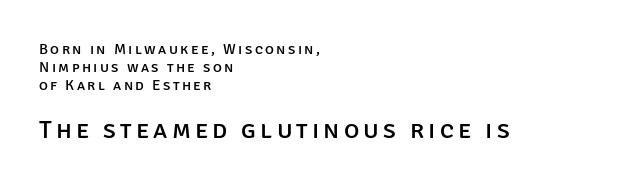
{"italic": "no", "underline": "no", "align": "left", "line_spacing_ratio": 1.19, "larger_block": "second", "size_ratio": 1.73, "glyph_px": 26}
